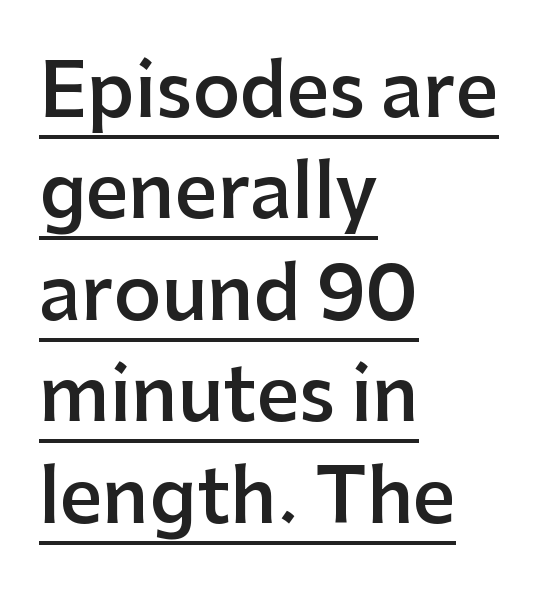
{"serif": "no", "italic": "no", "bold": "semi", "weight": "semibold", "width": "normal", "stroke_contrast": "low", "x_height": "medium", "monospaced": "no", "underline": "yes", "align": "left", "line_spacing": "normal", "line_spacing_ratio": 1.37, "letter_spacing": "normal", "letter_spacing_em": 0.0, "glyph_px": 74}
